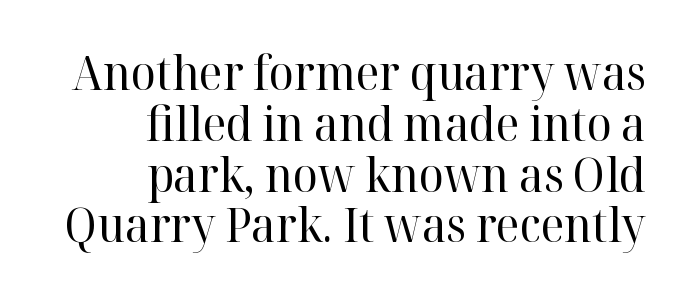
Q: Is the text bold? A: No.
Q: Is the text italic (slanted)? A: No, it is upright.
Q: Is the typeface a serif or a sans-serif typeface? A: Serif.
Q: Is the text underlined? A: No.
Q: How is the paragraph aligned? A: Right-aligned.
Q: Is the spacing between letters normal or unusually wide? A: Normal.
Q: Is the spacing between lines tight, normal or loose? A: Tight.
Q: Width (condensed, normal, or wide)? A: Normal.
Q: Stroke contrast? A: High.
Q: x-height? A: Medium.
Q: Monospaced? A: No.
